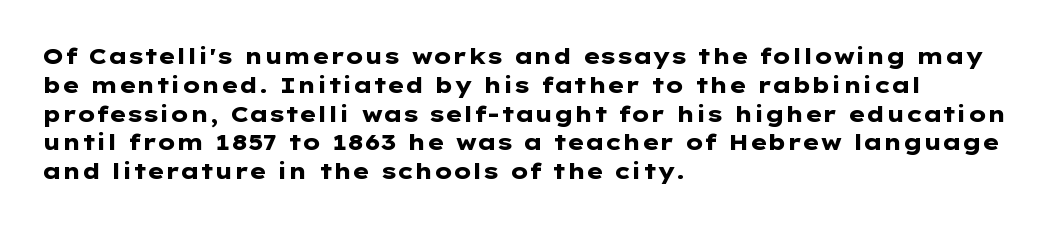
{"italic": "no", "bold": "yes", "underline": "no", "align": "left", "line_spacing": "normal", "line_spacing_ratio": 1.31, "letter_spacing": "normal", "letter_spacing_em": 0.0, "glyph_px": 22}
